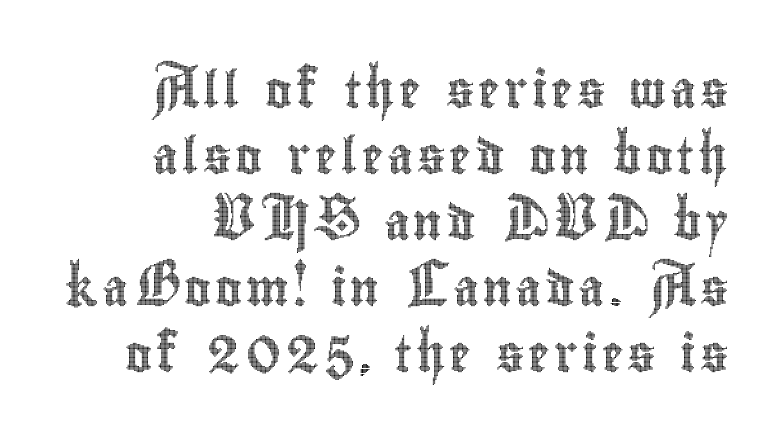
Q: Is the text italic (slanted)? A: No, it is upright.
Q: Is the text underlined? A: No.
Q: Width (condensed, normal, or wide)? A: Condensed.
Q: x-height? A: Small.
Q: Monospaced? A: No.
